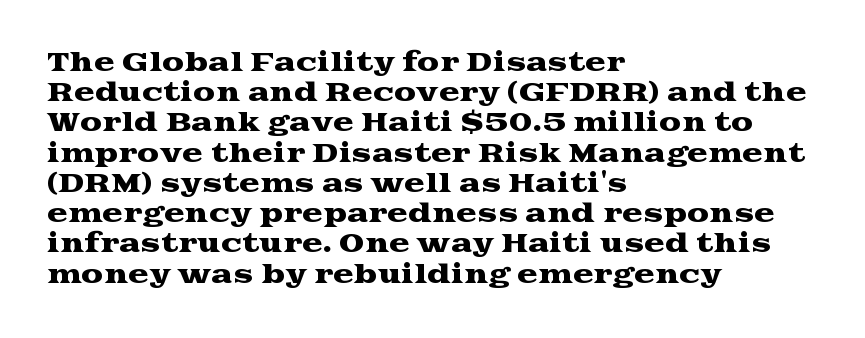
{"italic": "no", "underline": "no", "align": "left", "line_spacing_ratio": 1.21, "letter_spacing": "normal", "letter_spacing_em": 0.0, "glyph_px": 25}
